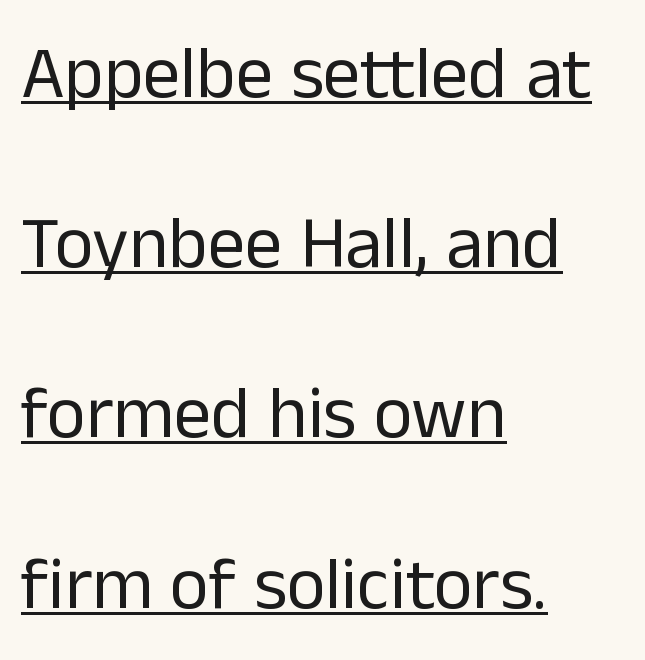
Q: Is the text bold? A: No.
Q: Is the text italic (slanted)? A: No, it is upright.
Q: Is the typeface a serif or a sans-serif typeface? A: Sans-serif.
Q: Is the text underlined? A: Yes.
Q: How is the paragraph aligned? A: Left-aligned.
Q: Is the spacing between letters normal or unusually wide? A: Normal.
Q: Is the spacing between lines tight, normal or loose? A: Loose.
Q: Width (condensed, normal, or wide)? A: Normal.
Q: Stroke contrast? A: Low.
Q: x-height? A: Medium.
Q: Monospaced? A: No.
